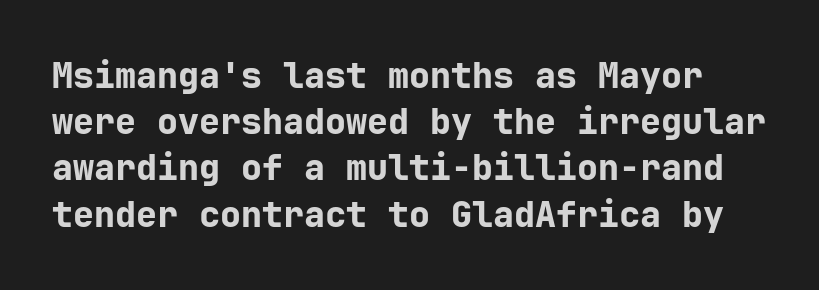
The image shows 35 px bold sans-serif type, upright; set normal line spacing (1.32x), normal letter spacing, not underlined; low stroke contrast and a medium x-height.
